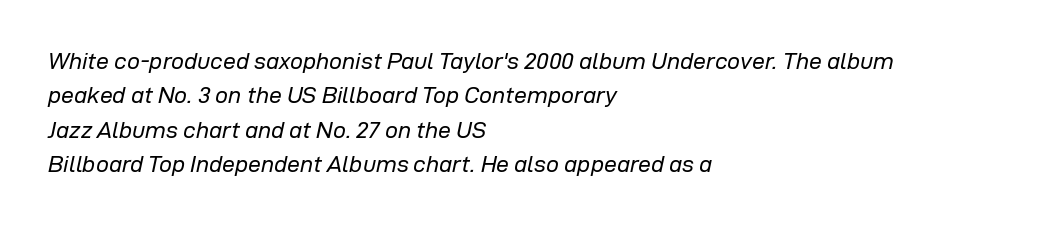
Q: Is the text bold? A: No.
Q: Is the text italic (slanted)? A: Yes, it leans right by about 12 degrees.
Q: Is the text underlined? A: No.
Q: How is the paragraph aligned? A: Left-aligned.
Q: Is the spacing between letters normal or unusually wide? A: Normal.
Q: Is the spacing between lines tight, normal or loose? A: Normal.
